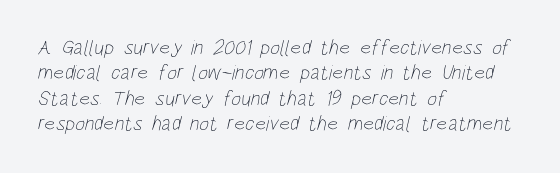
{"bold": "no", "underline": "no", "align": "left", "line_spacing_ratio": 1.21, "letter_spacing": "normal", "letter_spacing_em": 0.0, "glyph_px": 21}
